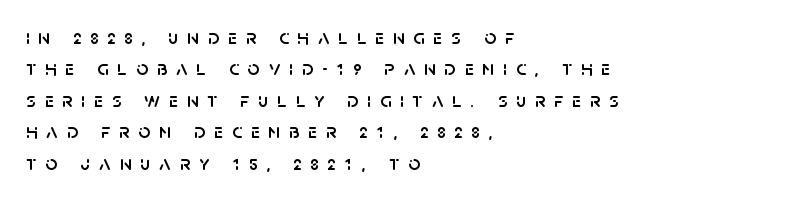
Tall strokes in this sample are plumb rather than angled. The glyphs are unaccompanied by any horizontal stroke below them. In terms of letterspacing, this is a distinctly airy, spread setting. Successive baselines arrive at the customary interval.
